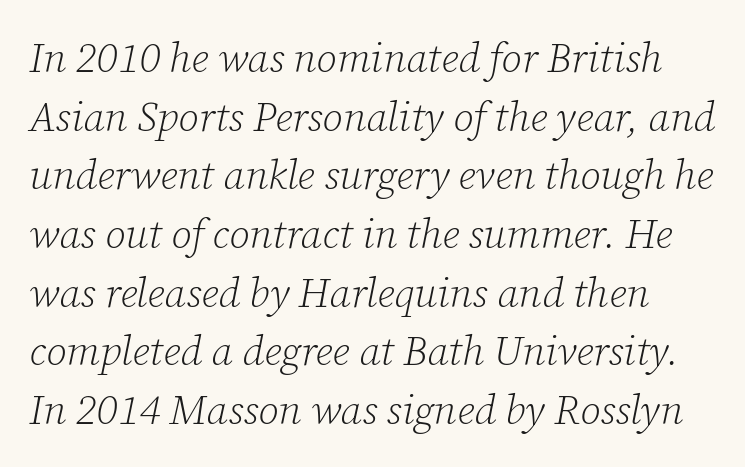
The image shows 41 px light serif type, italic (leaning right); set normal line spacing (1.43x), normal letter spacing, not underlined; low stroke contrast and a medium x-height.
